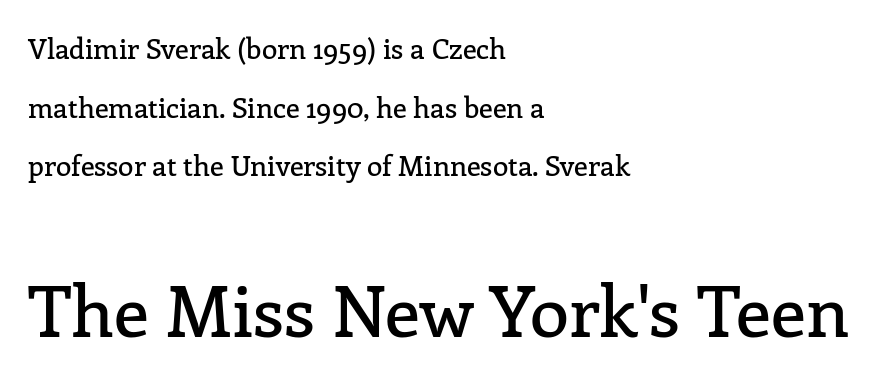
The image shows 71 px serif type, upright; set left-aligned, loose line spacing (2.09x), normal letter spacing, not underlined; the second (bottom) block is 2.54x larger; low stroke contrast and a medium x-height.
